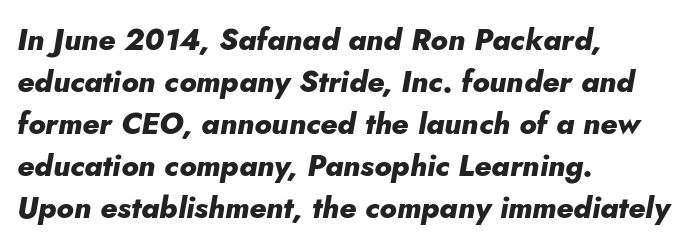
Q: Is the text bold? A: Yes.
Q: Is the text italic (slanted)? A: Yes, it leans right by about 10 degrees.
Q: Is the text underlined? A: No.
Q: How is the paragraph aligned? A: Left-aligned.
Q: Is the spacing between letters normal or unusually wide? A: Normal.
Q: Is the spacing between lines tight, normal or loose? A: Normal.
Q: Width (condensed, normal, or wide)? A: Normal.
Q: Stroke contrast? A: Low.
Q: x-height? A: Small.
Q: Monospaced? A: No.
